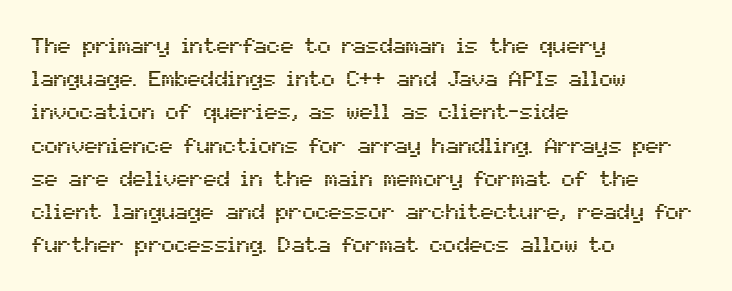
The image shows 22 px text type, upright; set left-aligned, normal line spacing (1.51x), normal letter spacing, not underlined.
